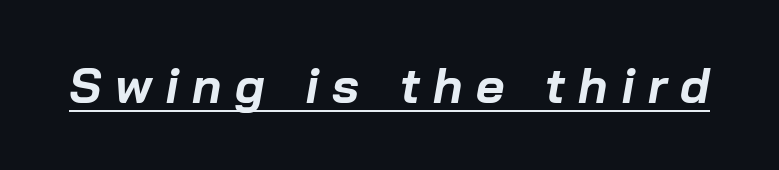
These lines are rendered in a variable-pitch font. There's an unmistakable incline to the writing here. Characters follow at a spacing far wider than the type designer built in. You can see a thin bar hugging the bottom of the glyphs. Summary of weight: heavy, a full bold.
